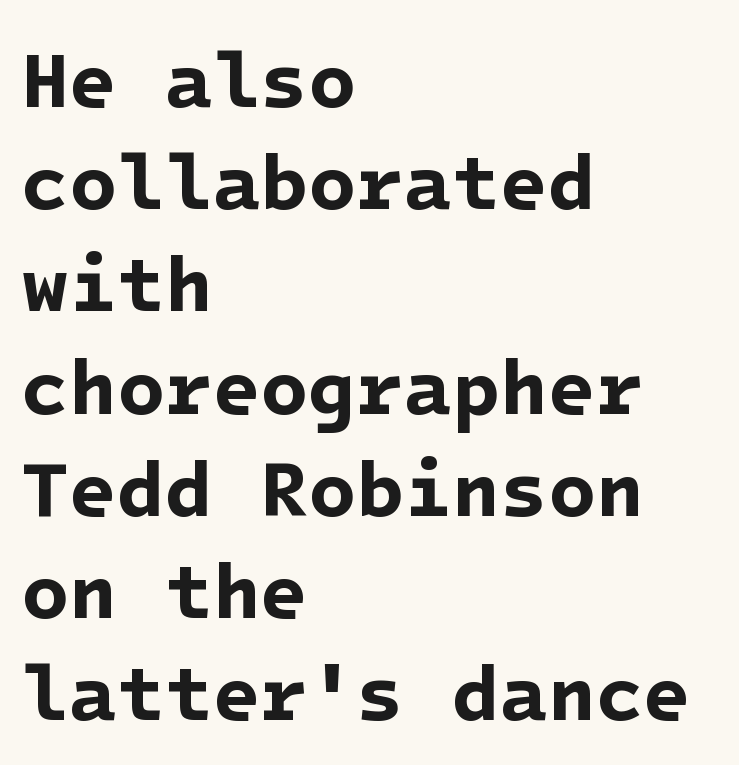
The image shows 78 px bold sans-serif type; set left-aligned, normal line spacing (1.31x), normal letter spacing, not underlined; low stroke contrast and a medium x-height.
